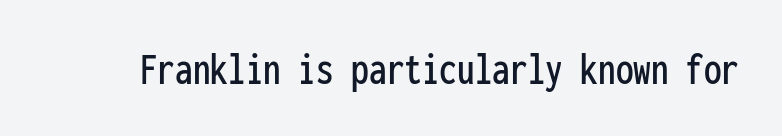
{"serif": "no", "italic": "no", "width": "condensed", "stroke_contrast": "low", "x_height": "medium", "monospaced": "yes", "underline": "no", "letter_spacing": "normal", "letter_spacing_em": 0.0, "glyph_px": 47}
